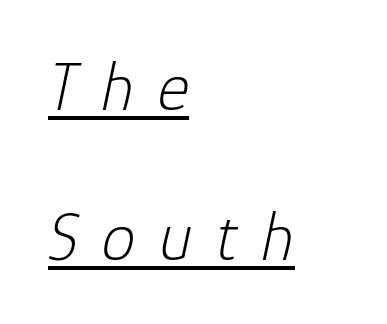
Observe the lean: these are italic letterforms. Here the designer chose a conventional face with non-uniform glyph widths. Characters follow at a spacing far wider than the type designer built in. Ink coverage per letter is moderate at most. Glance below the letters and you will spot a drawn line.
